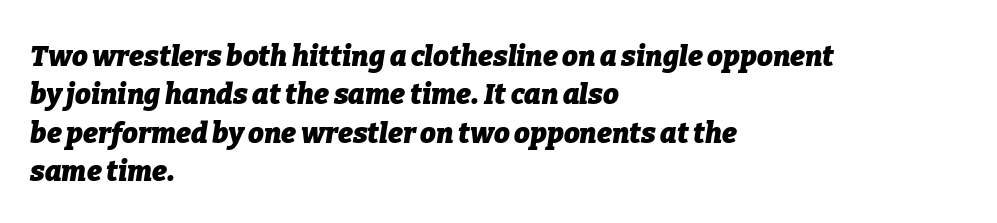
In terms of weight, the rendering is a true, heavy bold. Vertical spacing — default. It's the slanting kind of type. In terms of letterspacing, this is plain default setting. Spacing verdict: proportional, widths tailored to each character.
